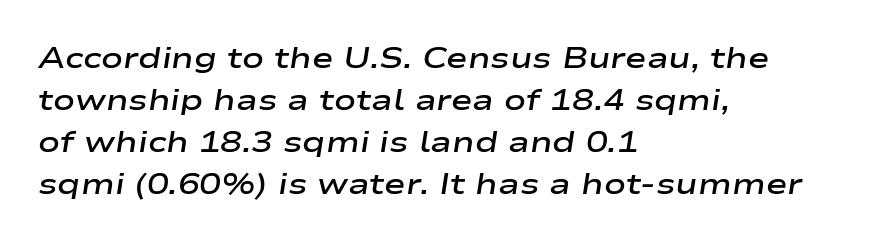
{"italic": "yes", "lean": "right", "slant_degrees": 9, "bold": "semi", "weight": "semibold", "width": "wide", "stroke_contrast": "low", "x_height": "medium", "monospaced": "no", "underline": "no", "align": "left", "line_spacing": "normal", "line_spacing_ratio": 1.45, "letter_spacing": "normal", "letter_spacing_em": 0.0, "glyph_px": 29}
